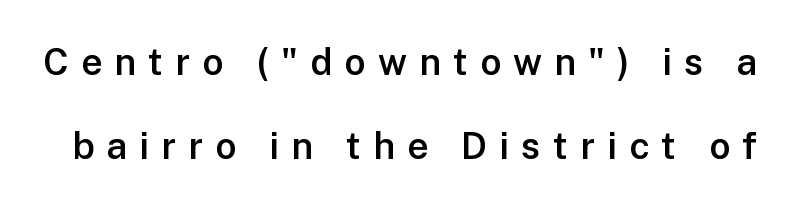
Q: Is the text bold? A: Semi-bold.
Q: Is the text italic (slanted)? A: No, it is upright.
Q: Is the typeface a serif or a sans-serif typeface? A: Sans-serif.
Q: Is the text underlined? A: No.
Q: Is the spacing between letters normal or unusually wide? A: Unusually wide.
Q: Is the spacing between lines tight, normal or loose? A: Loose.
Q: Width (condensed, normal, or wide)? A: Normal.
Q: Stroke contrast? A: Low.
Q: x-height? A: Medium.
Q: Monospaced? A: No.
